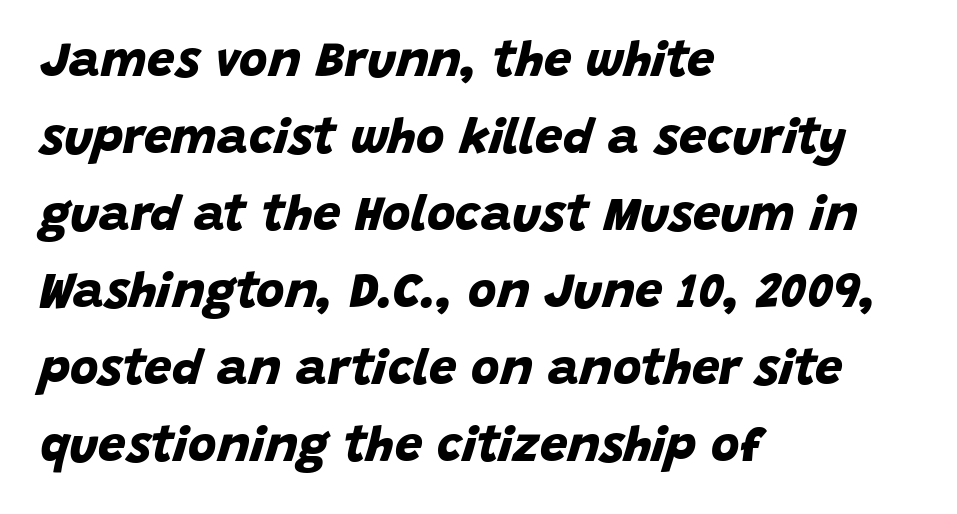
The image shows 49 px bold sans-serif type; set left-aligned, normal line spacing (1.57x), normal letter spacing, not underlined; low stroke contrast and a large x-height.
